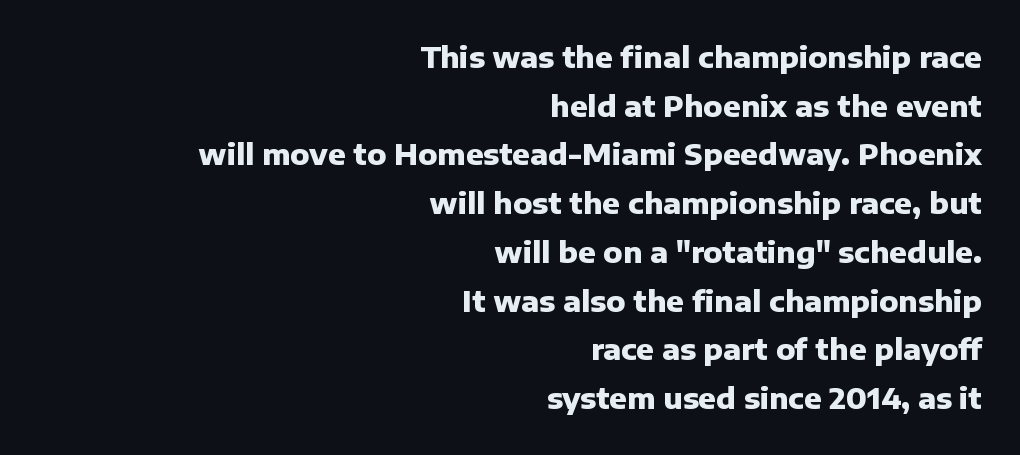
The image shows 29 px heavy sans-serif type, upright; set right-aligned, normal line spacing (1.68x), normal letter spacing, not underlined; low stroke contrast and a medium x-height.
